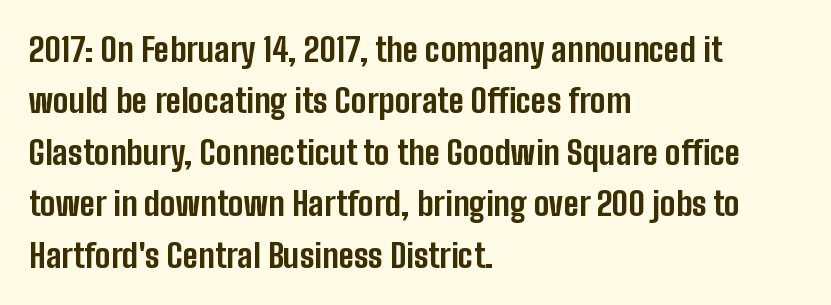
{"serif": "no", "italic": "no", "bold": "yes", "weight": "bold", "width": "condensed", "stroke_contrast": "low", "x_height": "medium", "monospaced": "no", "underline": "no", "align": "left", "line_spacing": "normal", "line_spacing_ratio": 1.56, "letter_spacing": "normal", "letter_spacing_em": 0.0, "glyph_px": 33}
